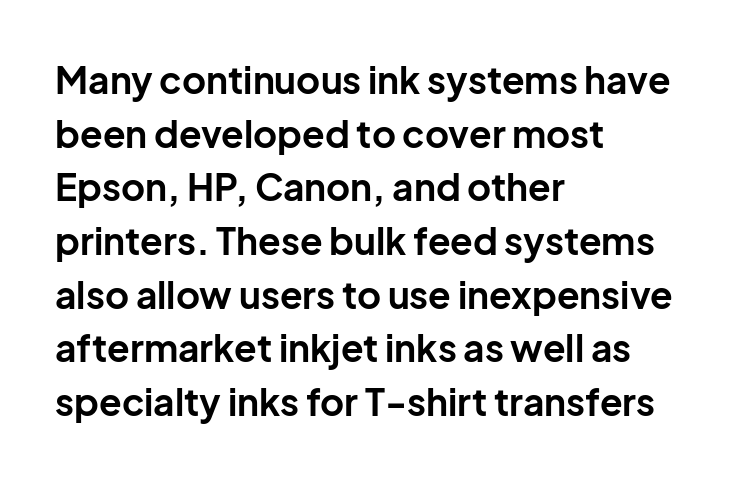
You can tell from the bare stems that sans-serif type was used. Italic: no, the glyphs are upright roman. A dark, heavy texture on the line: the type is bold. Think of a printed novel: that variable character pitch is what you see here. Notice how the passage keeps a crisp vertical edge on the left only. Honestly, the letter spacing is just normal — you wouldn't notice it.
